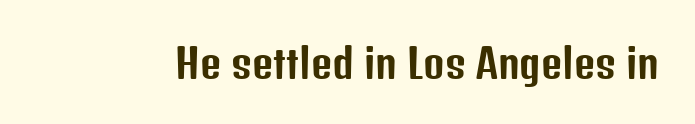
Q: Is the text italic (slanted)? A: No, it is upright.
Q: Is the typeface a serif or a sans-serif typeface? A: Sans-serif.
Q: Is the text underlined? A: No.
Q: Is the spacing between letters normal or unusually wide? A: Normal.
Q: Width (condensed, normal, or wide)? A: Condensed.
Q: Stroke contrast? A: Low.
Q: x-height? A: Medium.
Q: Monospaced? A: No.
